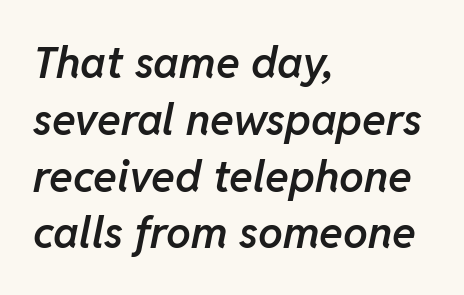
{"italic": "yes", "lean": "right", "slant_degrees": 11, "bold": "semi", "weight": "semibold", "width": "normal", "stroke_contrast": "low", "x_height": "medium", "monospaced": "no", "underline": "no", "align": "left", "line_spacing": "normal", "line_spacing_ratio": 1.29, "letter_spacing": "normal", "letter_spacing_em": 0.0, "glyph_px": 44}
